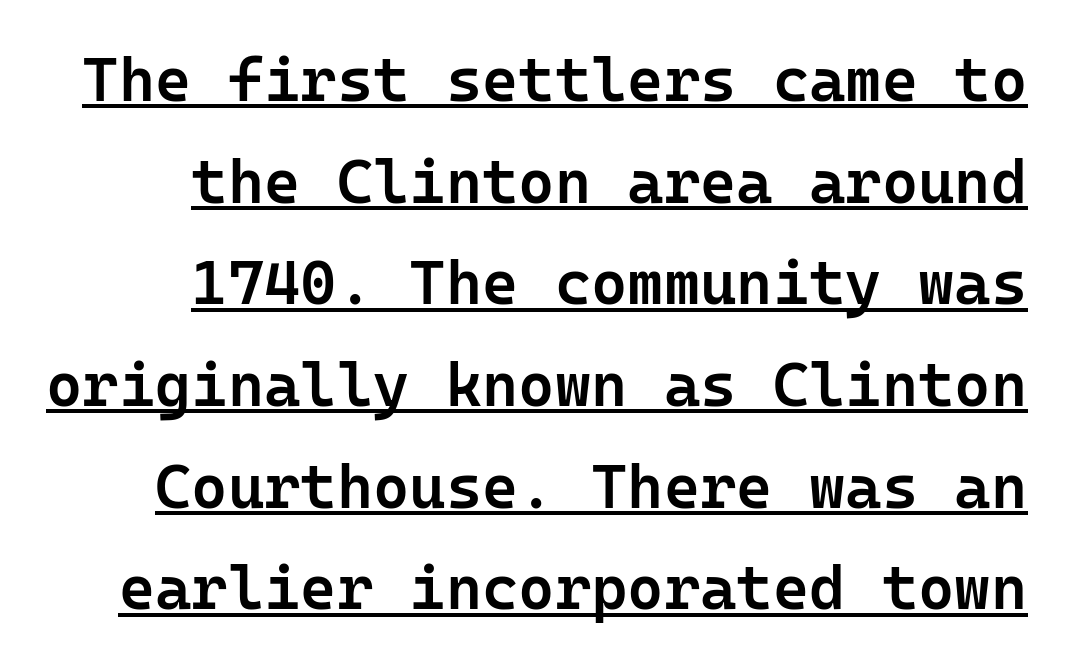
The image shows 62 px semibold sans-serif type, upright; set right-aligned, normal line spacing (1.64x), normal letter spacing, underlined; low stroke contrast and a medium x-height.
